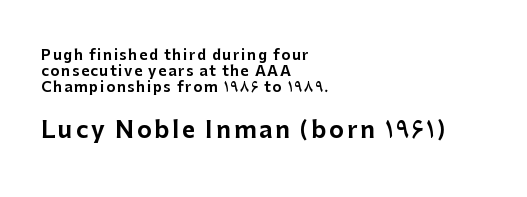
Q: Is the text italic (slanted)? A: No, it is upright.
Q: Is the text underlined? A: No.
Q: How is the paragraph aligned? A: Left-aligned.
Q: Is the spacing between lines tight, normal or loose? A: Tight.
Q: Which block of text is set in a larger size, the first (top) or the second (bottom)? A: The second (bottom) one.
